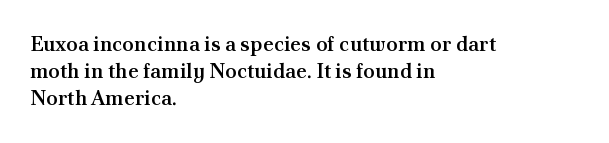
Q: Is the text bold? A: Semi-bold.
Q: Is the text italic (slanted)? A: No, it is upright.
Q: Is the text underlined? A: No.
Q: How is the paragraph aligned? A: Left-aligned.
Q: Is the spacing between letters normal or unusually wide? A: Normal.
Q: Is the spacing between lines tight, normal or loose? A: Normal.
